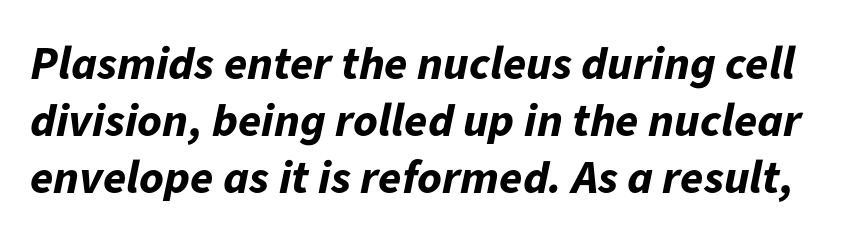
{"italic": "yes", "lean": "right", "slant_degrees": 11, "bold": "yes", "weight": "bold", "width": "normal", "stroke_contrast": "low", "x_height": "medium", "monospaced": "no", "underline": "no", "line_spacing_ratio": 1.21, "letter_spacing": "normal", "letter_spacing_em": 0.0, "glyph_px": 47}
